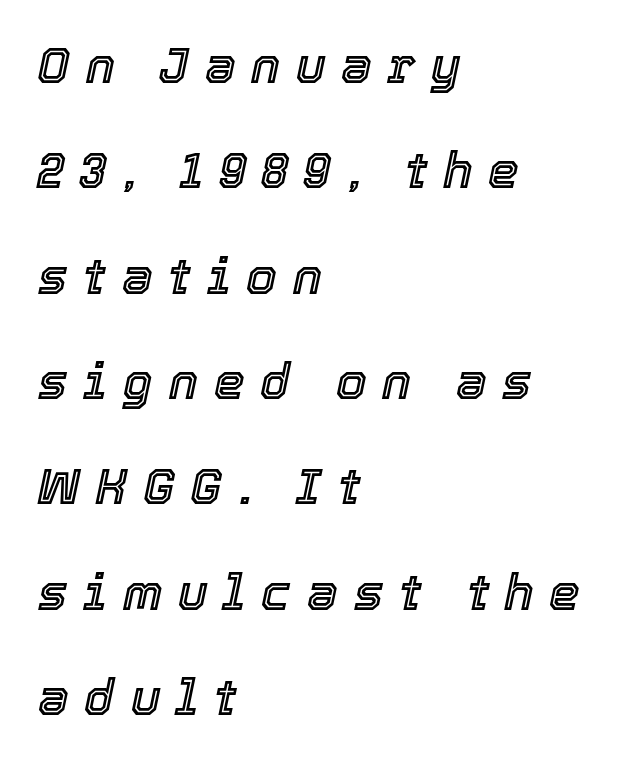
{"italic": "yes", "lean": "right", "slant_degrees": 12, "width": "normal", "x_height": "medium", "monospaced": "no", "underline": "no", "align": "left", "line_spacing": "loose", "line_spacing_ratio": 2.15, "letter_spacing": "wide", "letter_spacing_em": 0.32, "glyph_px": 49}
